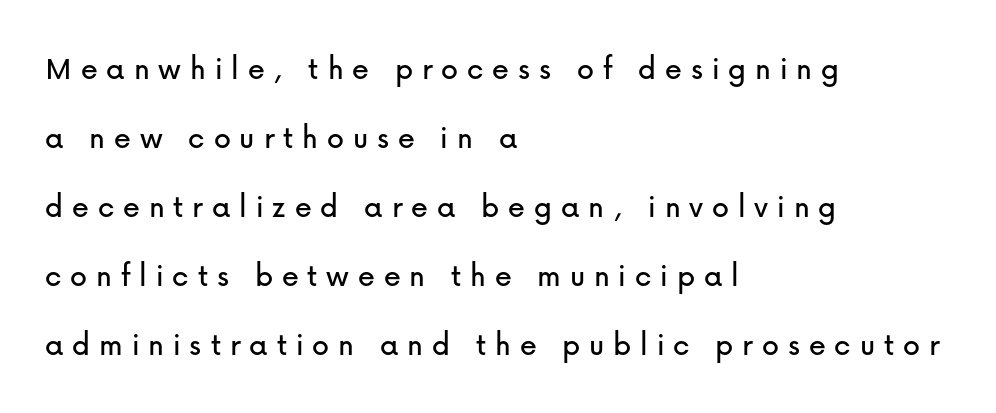
{"serif": "no", "italic": "no", "width": "normal", "stroke_contrast": "low", "x_height": "medium", "monospaced": "no", "underline": "no", "align": "left", "line_spacing": "loose", "line_spacing_ratio": 2.03, "letter_spacing": "wide", "letter_spacing_em": 0.26, "glyph_px": 34}
